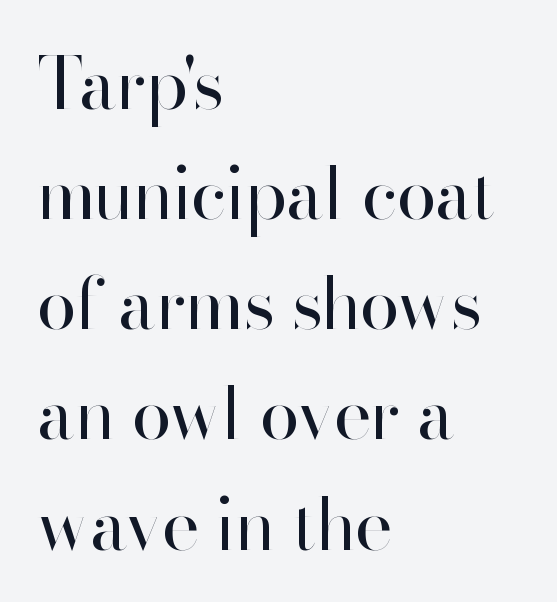
Normally led — the rows are evenly, conventionally spaced. Looks like regular typesetting: each glyph gets only the width it needs. Descenders are the only things crossing below the line. Look at the tracking — it's just the regular setting, nothing added.
